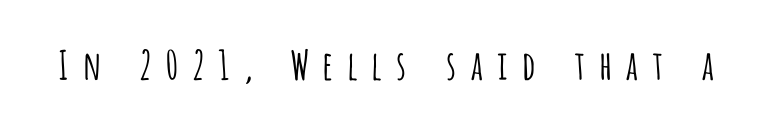
Varying glyph widths throughout — classic text-font behaviour. Substantial extra tracking has been applied to these lines. This is sans-serif lettering, the kind often seen on screens and signage. Weight: in the light-to-regular range. The letters stand upright; this is a roman face.
